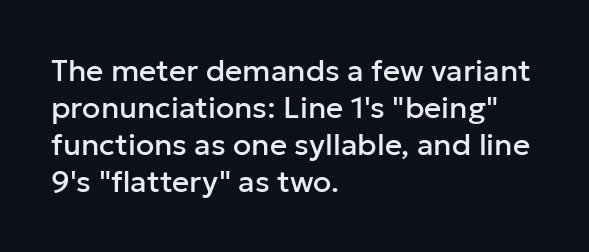
{"serif": "no", "italic": "no", "width": "normal", "stroke_contrast": "low", "x_height": "medium", "monospaced": "no", "underline": "no", "align": "left", "line_spacing_ratio": 1.23, "letter_spacing": "normal", "letter_spacing_em": 0.0, "glyph_px": 30}
